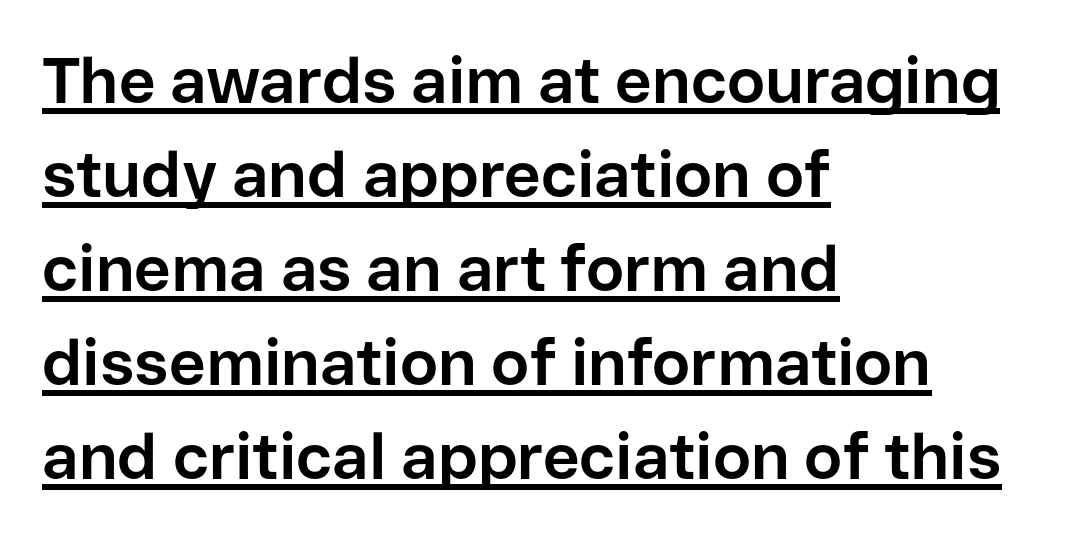
{"serif": "no", "italic": "no", "bold": "yes", "weight": "bold", "width": "normal", "stroke_contrast": "low", "x_height": "medium", "monospaced": "no", "underline": "yes", "align": "left", "line_spacing": "normal", "line_spacing_ratio": 1.47, "letter_spacing": "normal", "letter_spacing_em": 0.0, "glyph_px": 64}
